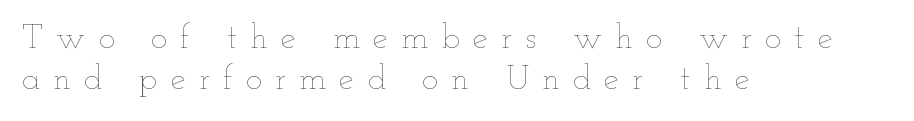
{"italic": "no", "bold": "no", "weight": "thin", "width": "wide", "stroke_contrast": "low", "x_height": "small", "monospaced": "no", "underline": "no", "align": "left", "line_spacing_ratio": 1.22, "letter_spacing": "wide", "letter_spacing_em": 0.39, "glyph_px": 34}
